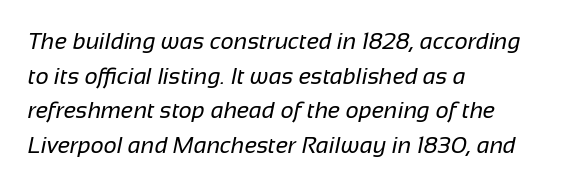
The image shows 23 px text type; set left-aligned, normal line spacing (1.51x), normal letter spacing, not underlined.
